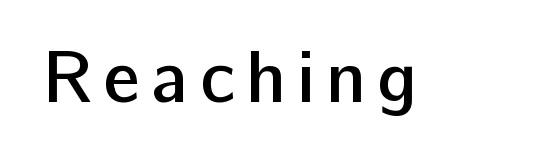
Q: Is the text bold? A: Semi-bold.
Q: Is the text italic (slanted)? A: No, it is upright.
Q: Is the typeface a serif or a sans-serif typeface? A: Sans-serif.
Q: Is the text underlined? A: No.
Q: Width (condensed, normal, or wide)? A: Normal.
Q: Stroke contrast? A: Low.
Q: x-height? A: Medium.
Q: Monospaced? A: No.
